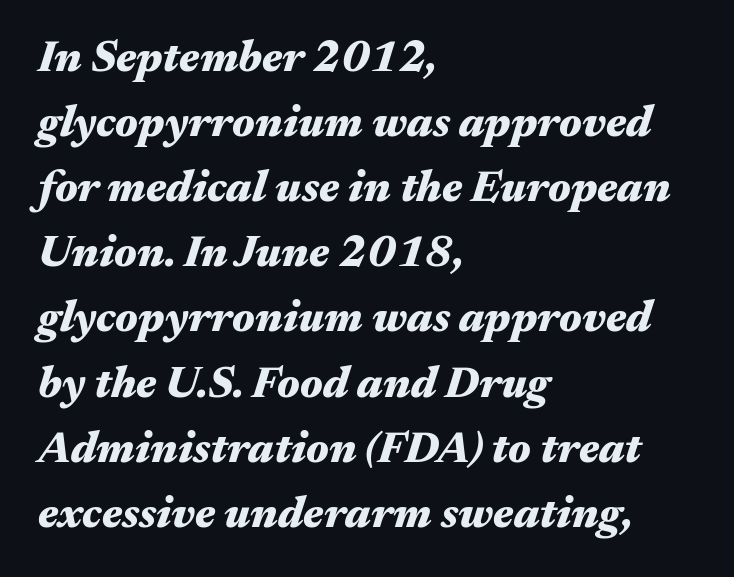
Q: Is the text bold? A: Yes.
Q: Is the text italic (slanted)? A: Yes, it leans right by about 17 degrees.
Q: Is the text underlined? A: No.
Q: How is the paragraph aligned? A: Left-aligned.
Q: Is the spacing between letters normal or unusually wide? A: Normal.
Q: Is the spacing between lines tight, normal or loose? A: Normal.
Q: Width (condensed, normal, or wide)? A: Wide.
Q: Stroke contrast? A: Medium.
Q: x-height? A: Medium.
Q: Monospaced? A: No.
